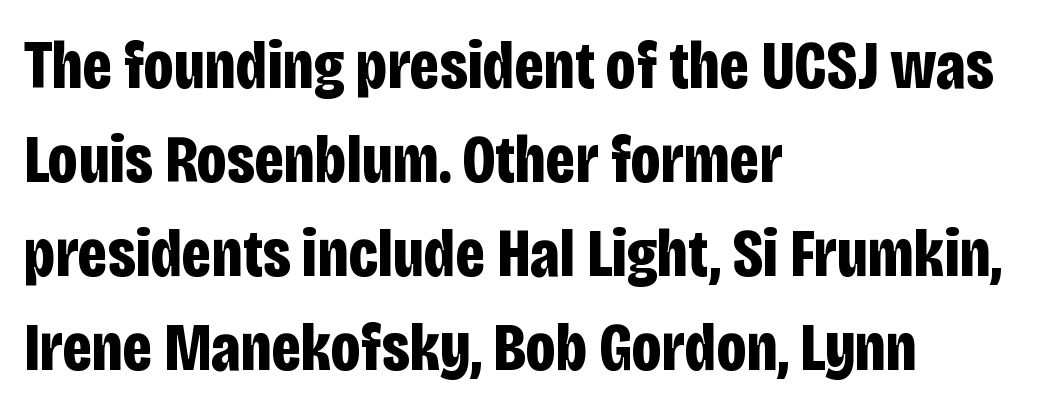
In terms of leading, this rendering sits right in the middle. A bare baseline throughout the passage. Does extra space separate the letters? No, they use regular spacing. Heft: maximum for text — a bold. A sans-serif font was chosen for this passage.
